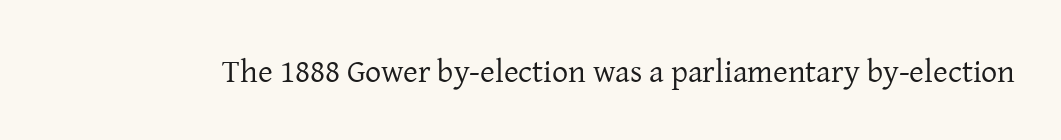
{"serif": "yes", "italic": "no", "bold": "no", "weight": "regular", "width": "normal", "stroke_contrast": "low", "x_height": "medium", "monospaced": "no", "underline": "no", "letter_spacing": "normal", "letter_spacing_em": 0.0, "glyph_px": 32}
